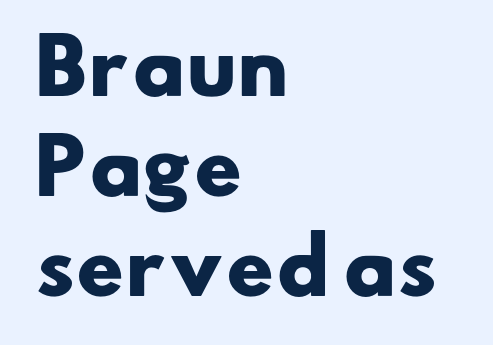
The strip under each line holds only bare page. Normally led — the rows are evenly, conventionally spaced. Every row of glyphs begins at an identical x-position on the left. Observe the ordinary spacing: letters are neighbours, not strangers.
